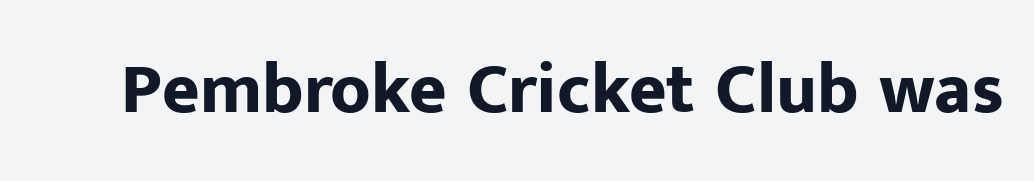
{"serif": "no", "italic": "no", "bold": "yes", "weight": "bold", "width": "normal", "stroke_contrast": "low", "x_height": "medium", "monospaced": "no", "underline": "no", "letter_spacing": "normal", "letter_spacing_em": 0.0, "glyph_px": 72}
